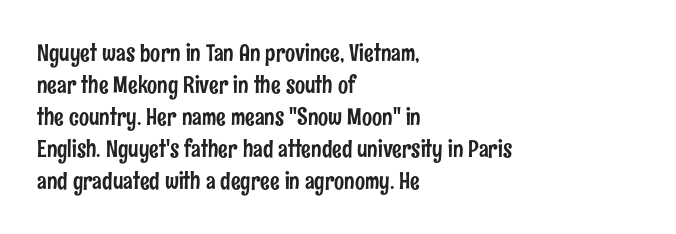
No italicization has been applied; the sample stays upright. The vertical gap from one line to the next is medium. Standard letterfit; no display-style spreading of the glyphs. The passage is arranged the way most books set body copy — flush left. Rule under the text: the space is simply empty.
